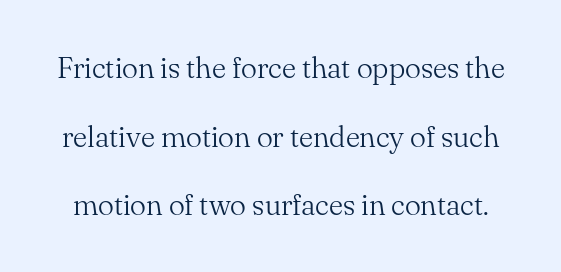
Q: Is the text bold? A: No.
Q: Is the text italic (slanted)? A: No, it is upright.
Q: Is the typeface a serif or a sans-serif typeface? A: Serif.
Q: Is the text underlined? A: No.
Q: Is the spacing between letters normal or unusually wide? A: Normal.
Q: Is the spacing between lines tight, normal or loose? A: Loose.
Q: Width (condensed, normal, or wide)? A: Normal.
Q: Stroke contrast? A: Medium.
Q: x-height? A: Small.
Q: Monospaced? A: No.
